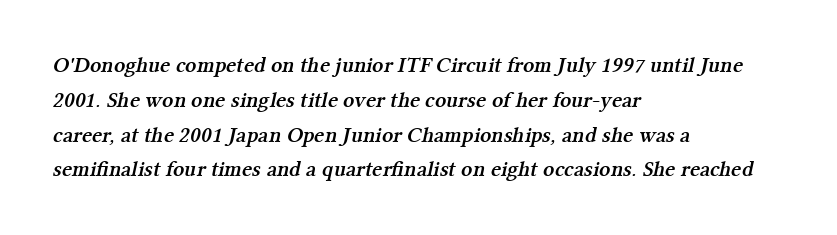
{"bold": "semi", "underline": "no", "align": "left", "line_spacing": "normal", "line_spacing_ratio": 1.58, "letter_spacing": "normal", "letter_spacing_em": 0.0, "glyph_px": 22}
